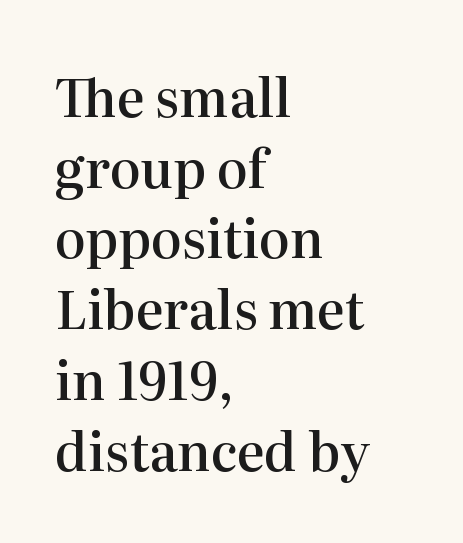
The image shows 52 px semibold serif type, upright; set left-aligned, normal line spacing (1.36x), normal letter spacing, not underlined; high stroke contrast and a medium x-height.
